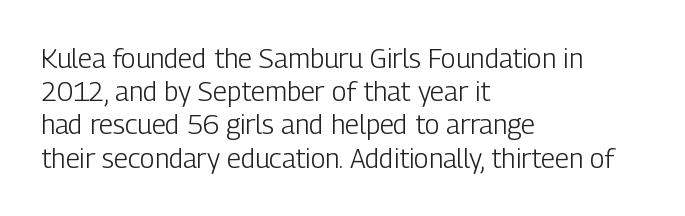
The image shows 27 px text type, upright; set left-aligned, line spacing 1.23x, normal letter spacing, not underlined.
